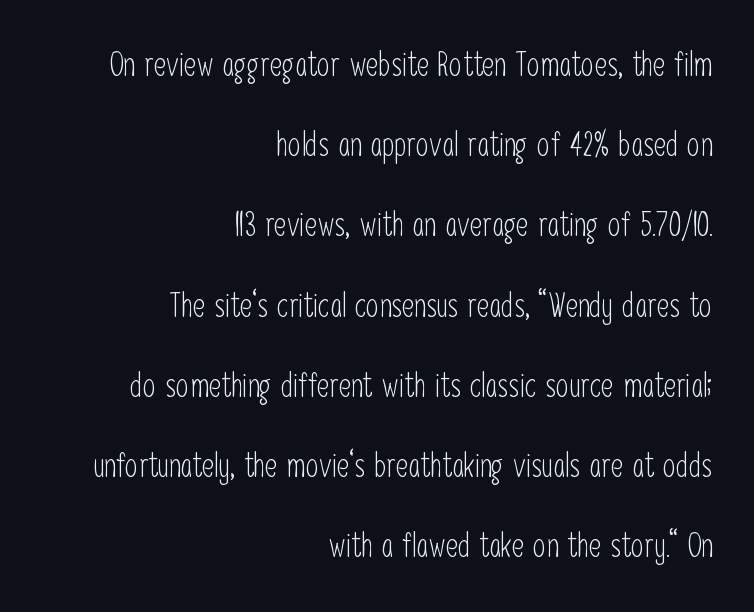
Underline: absent. No feet cap the strokes, marking this as sans-serif type. Proportional: the letters do not fall into vertical columns. Line ends are locked; line starts wander. Regarding leading, the lines here are spaced well apart.
